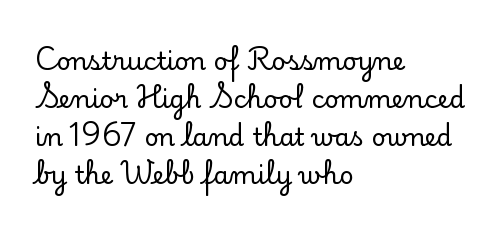
The image shows 25 px text type, upright; set left-aligned, normal line spacing (1.52x), normal letter spacing, not underlined.
